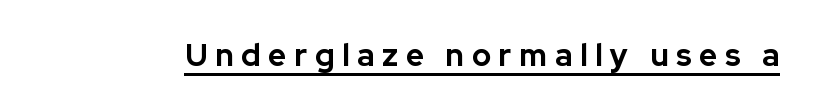
The image shows 31 px bold sans-serif type, upright; set unusually wide letter spacing (+0.25 em), underlined; low stroke contrast and a medium x-height.
